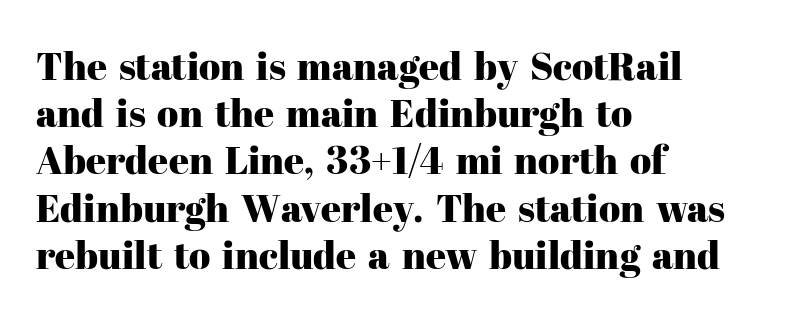
Q: Is the text italic (slanted)? A: No, it is upright.
Q: Is the typeface a serif or a sans-serif typeface? A: Serif.
Q: Is the text underlined? A: No.
Q: How is the paragraph aligned? A: Left-aligned.
Q: Is the spacing between letters normal or unusually wide? A: Normal.
Q: Width (condensed, normal, or wide)? A: Normal.
Q: Stroke contrast? A: High.
Q: x-height? A: Medium.
Q: Monospaced? A: No.
